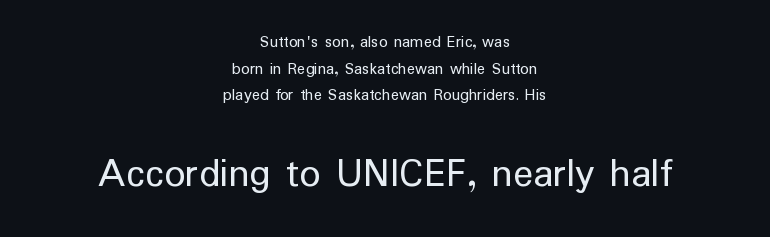
Q: Is the text bold? A: No.
Q: Is the text italic (slanted)? A: No, it is upright.
Q: Is the typeface a serif or a sans-serif typeface? A: Sans-serif.
Q: Is the text underlined? A: No.
Q: How is the paragraph aligned? A: Centered.
Q: Is the spacing between letters normal or unusually wide? A: Normal.
Q: Is the spacing between lines tight, normal or loose? A: Normal.
Q: Which block of text is set in a larger size, the first (top) or the second (bottom)? A: The second (bottom) one.
Q: Width (condensed, normal, or wide)? A: Normal.
Q: Stroke contrast? A: Low.
Q: x-height? A: Medium.
Q: Monospaced? A: No.
